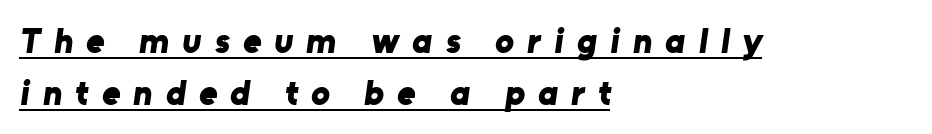
Weight check: bold — yes, fully. Interline gaps are of average width in this sample. The characters display no serif detailing; their extremities are plain. Quick note: underline on. Spacing verdict: proportional, widths tailored to each character.
